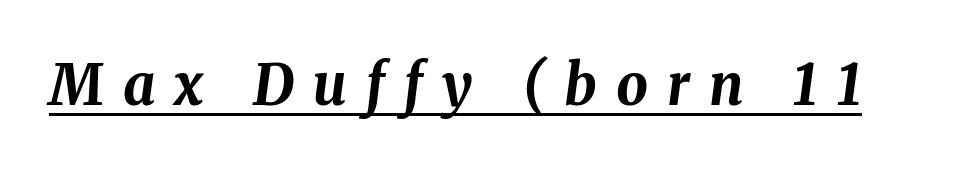
The image shows 56 px bold type, italic (leaning right); set unusually wide letter spacing (+0.34 em), underlined; medium stroke contrast and a medium x-height.
